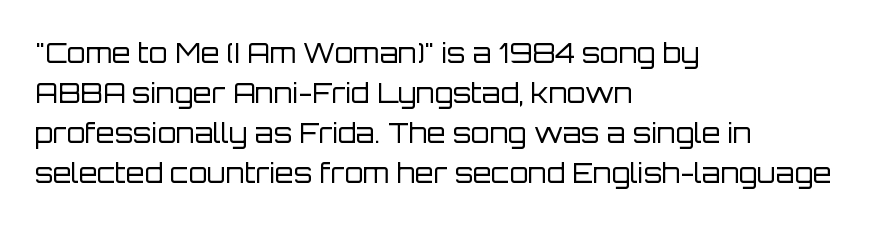
Q: Is the text bold? A: No.
Q: Is the text italic (slanted)? A: No, it is upright.
Q: Is the text underlined? A: No.
Q: How is the paragraph aligned? A: Left-aligned.
Q: Is the spacing between letters normal or unusually wide? A: Normal.
Q: Is the spacing between lines tight, normal or loose? A: Normal.
